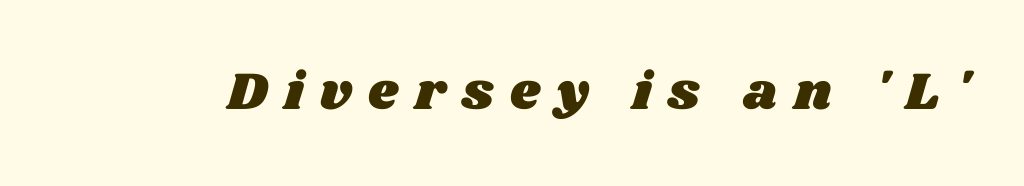
The image shows 53 px wide type; set unusually wide letter spacing (+0.31 em), not underlined; medium stroke contrast and a large x-height.
